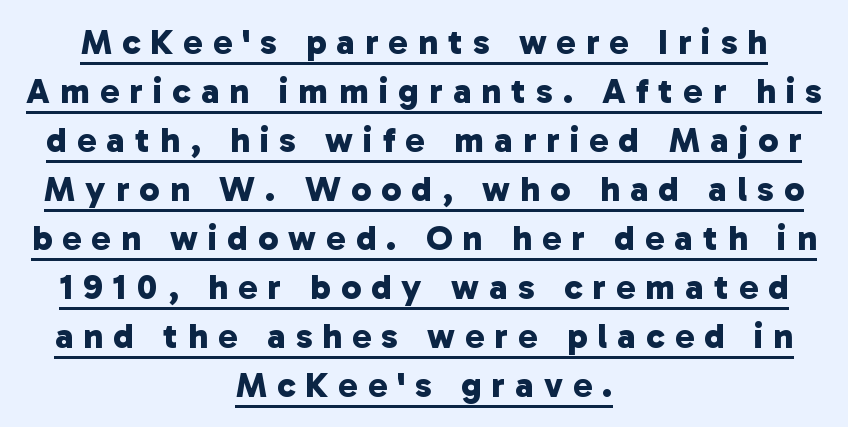
No feet cap the strokes, marking this as sans-serif type. These lines sit exactly where default settings would place them. Varying glyph widths throughout — classic text-font behaviour. A typesetter would call this heavily tracked-out type. Underline: present.
